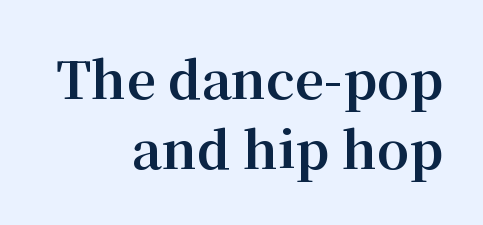
This sample keeps an unexceptional amount of space between lines. Weight: bold. The passage shown is typed in a proportional face where columns would drift. Look at the tracking — it's just the regular setting, nothing added. The space directly below the letters is spotless. Leftover space on each line is placed entirely before the opening word.
